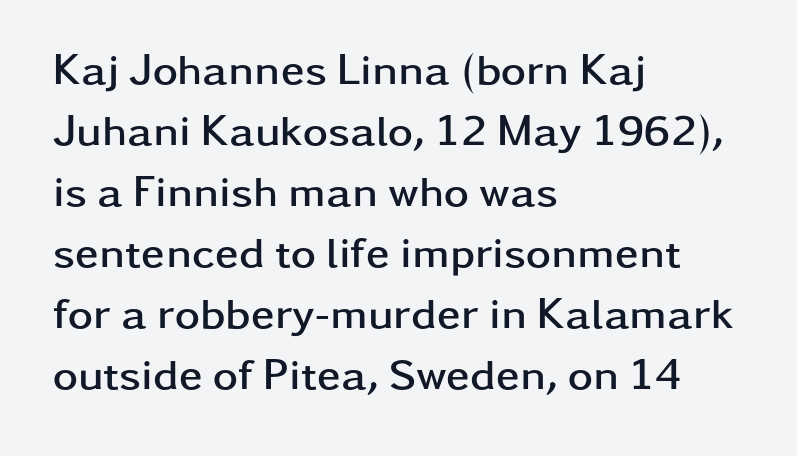
{"serif": "no", "italic": "no", "bold": "yes", "weight": "semibold", "width": "wide", "stroke_contrast": "low", "x_height": "medium", "monospaced": "no", "underline": "no", "align": "left", "line_spacing": "normal", "line_spacing_ratio": 1.42, "letter_spacing": "normal", "letter_spacing_em": 0.0, "glyph_px": 43}
